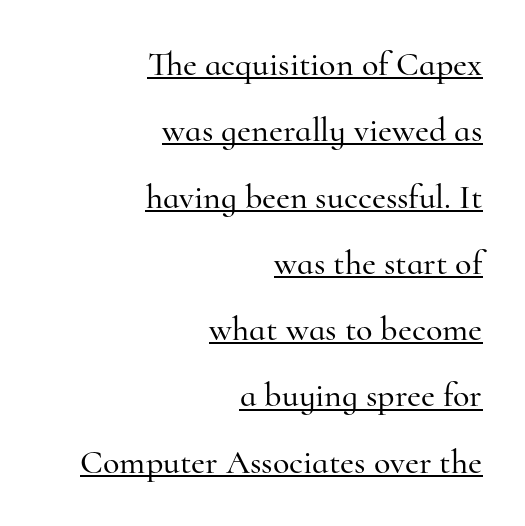
Q: Is the text italic (slanted)? A: No, it is upright.
Q: Is the typeface a serif or a sans-serif typeface? A: Serif.
Q: Is the text underlined? A: Yes.
Q: How is the paragraph aligned? A: Right-aligned.
Q: Is the spacing between letters normal or unusually wide? A: Normal.
Q: Is the spacing between lines tight, normal or loose? A: Loose.
Q: Width (condensed, normal, or wide)? A: Normal.
Q: Stroke contrast? A: High.
Q: x-height? A: Small.
Q: Monospaced? A: No.
